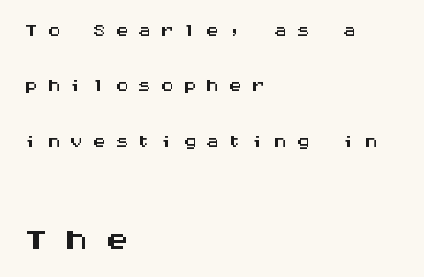
{"serif": "no", "italic": "no", "width": "wide", "stroke_contrast": "medium", "x_height": "large", "monospaced": "yes", "underline": "no", "align": "left", "line_spacing": "loose", "line_spacing_ratio": 2.05, "letter_spacing": "wide", "letter_spacing_em": 0.34, "larger_block": "second", "size_ratio": 1.78, "glyph_px": 48}
